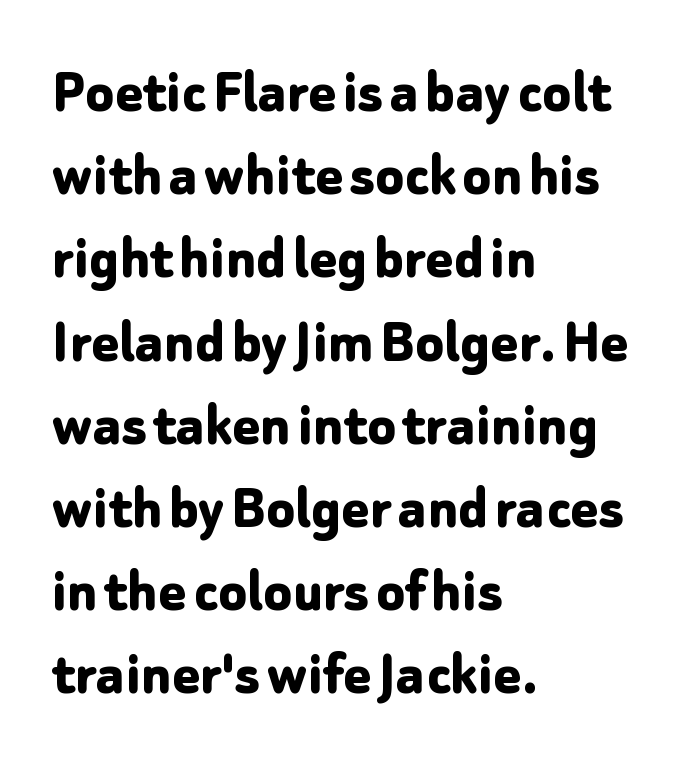
Q: Is the text bold? A: Yes.
Q: Is the text italic (slanted)? A: No, it is upright.
Q: Is the typeface a serif or a sans-serif typeface? A: Sans-serif.
Q: Is the text underlined? A: No.
Q: How is the paragraph aligned? A: Left-aligned.
Q: Is the spacing between letters normal or unusually wide? A: Normal.
Q: Is the spacing between lines tight, normal or loose? A: Normal.
Q: Width (condensed, normal, or wide)? A: Normal.
Q: Stroke contrast? A: Low.
Q: x-height? A: Medium.
Q: Monospaced? A: No.
